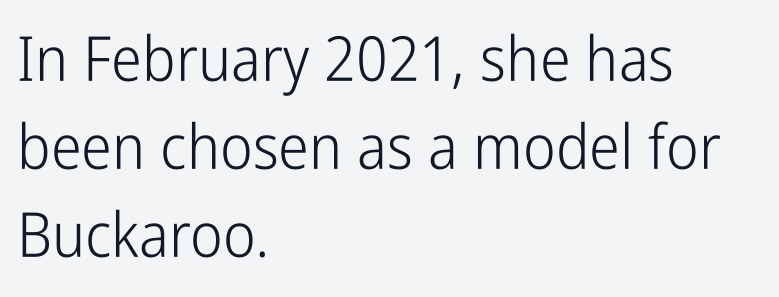
The image shows 62 px light, condensed sans-serif type, upright; set left-aligned, normal line spacing (1.42x), normal letter spacing, not underlined; low stroke contrast and a medium x-height.
